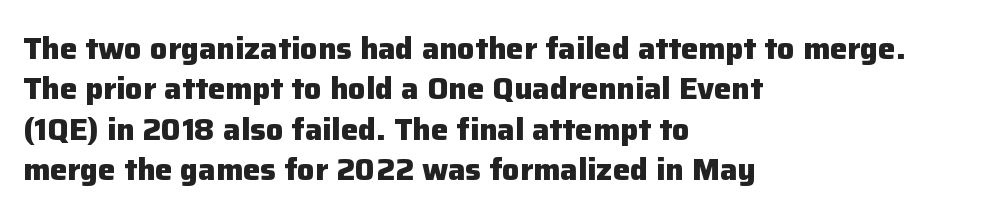
Q: Is the text bold? A: Yes.
Q: Is the text italic (slanted)? A: No, it is upright.
Q: Is the typeface a serif or a sans-serif typeface? A: Sans-serif.
Q: Is the text underlined? A: No.
Q: How is the paragraph aligned? A: Left-aligned.
Q: Is the spacing between letters normal or unusually wide? A: Normal.
Q: Is the spacing between lines tight, normal or loose? A: Normal.
Q: Width (condensed, normal, or wide)? A: Normal.
Q: Stroke contrast? A: Low.
Q: x-height? A: Medium.
Q: Monospaced? A: No.
